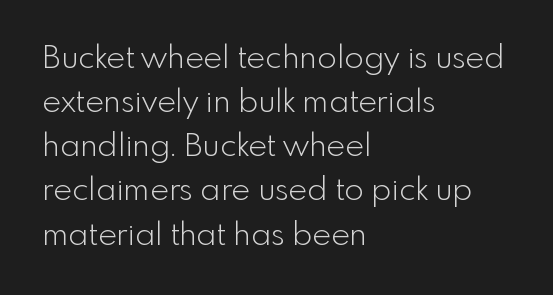
{"serif": "no", "italic": "no", "bold": "no", "weight": "light", "width": "normal", "x_height": "small", "monospaced": "no", "underline": "no", "align": "left", "line_spacing": "normal", "line_spacing_ratio": 1.38, "letter_spacing": "normal", "letter_spacing_em": 0.0, "glyph_px": 32}
